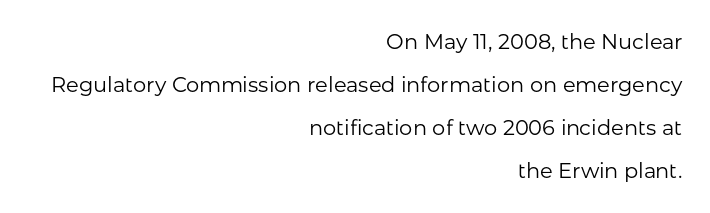
{"italic": "no", "bold": "no", "underline": "no", "align": "right", "line_spacing": "loose", "line_spacing_ratio": 2.05, "letter_spacing": "normal", "letter_spacing_em": 0.0, "glyph_px": 21}
